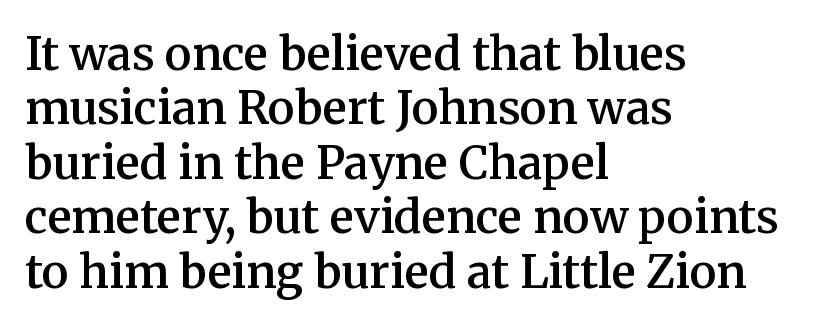
{"serif": "yes", "italic": "no", "bold": "semi", "weight": "semibold", "width": "normal", "stroke_contrast": "medium", "x_height": "medium", "monospaced": "no", "underline": "no", "align": "left", "line_spacing_ratio": 1.21, "letter_spacing": "normal", "letter_spacing_em": 0.0, "glyph_px": 45}
